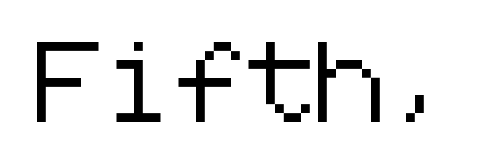
Q: Is the text italic (slanted)? A: No, it is upright.
Q: Is the typeface a serif or a sans-serif typeface? A: Sans-serif.
Q: Is the text underlined? A: No.
Q: Is the spacing between letters normal or unusually wide? A: Normal.
Q: Width (condensed, normal, or wide)? A: Normal.
Q: Stroke contrast? A: Low.
Q: x-height? A: Medium.
